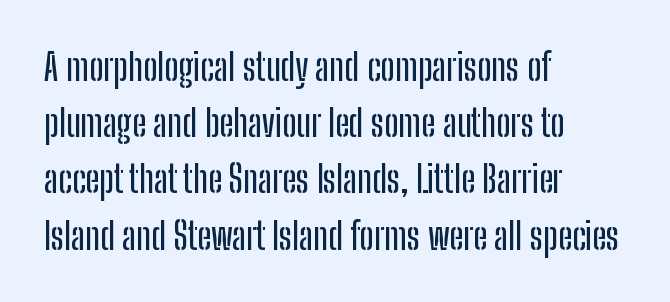
A roman cut, with each character standing at attention. Check under the words: just untouched page. Nope, no serifs anywhere on these letters. Whoever set this chose a conventional vertical rhythm. Short note: letters normally spaced.
